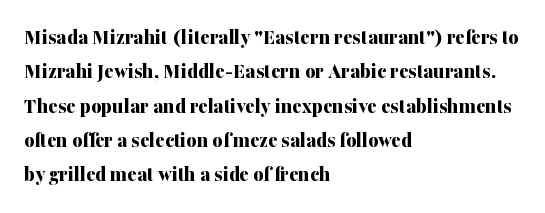
Q: Is the text bold? A: Yes.
Q: Is the text italic (slanted)? A: No, it is upright.
Q: Is the text underlined? A: No.
Q: How is the paragraph aligned? A: Left-aligned.
Q: Is the spacing between letters normal or unusually wide? A: Normal.
Q: Is the spacing between lines tight, normal or loose? A: Normal.
